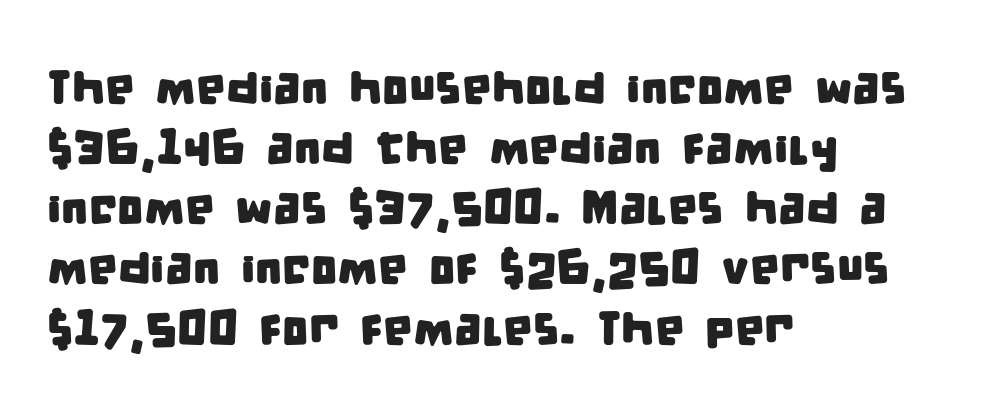
Q: Is the typeface a serif or a sans-serif typeface? A: Sans-serif.
Q: Is the text underlined? A: No.
Q: How is the paragraph aligned? A: Left-aligned.
Q: Is the spacing between letters normal or unusually wide? A: Normal.
Q: Is the spacing between lines tight, normal or loose? A: Normal.
Q: Width (condensed, normal, or wide)? A: Condensed.
Q: Stroke contrast? A: Low.
Q: x-height? A: Large.
Q: Monospaced? A: No.
